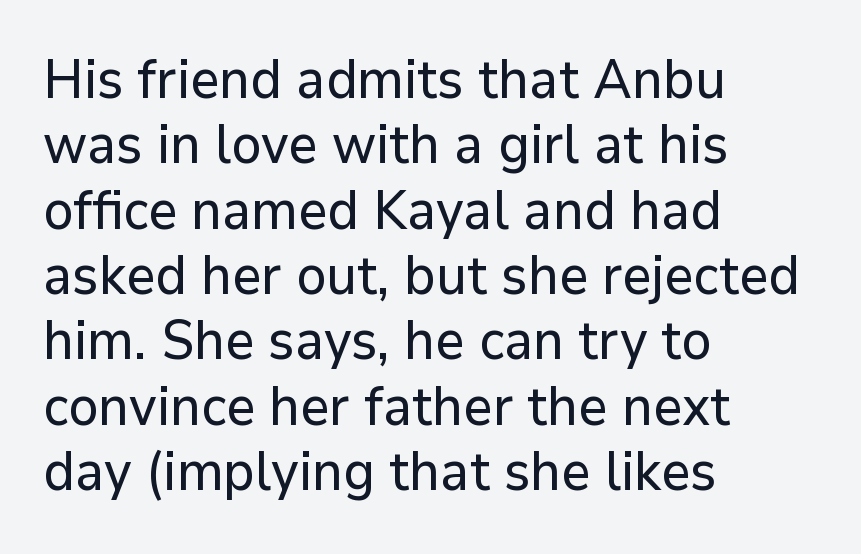
Q: Is the text italic (slanted)? A: No, it is upright.
Q: Is the typeface a serif or a sans-serif typeface? A: Sans-serif.
Q: Is the text underlined? A: No.
Q: How is the paragraph aligned? A: Left-aligned.
Q: Is the spacing between letters normal or unusually wide? A: Normal.
Q: Width (condensed, normal, or wide)? A: Normal.
Q: Stroke contrast? A: Low.
Q: x-height? A: Medium.
Q: Monospaced? A: No.
